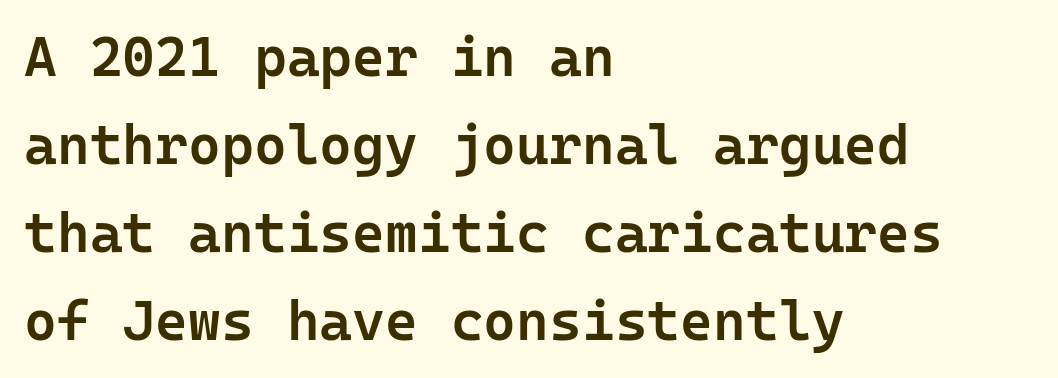
{"serif": "no", "italic": "no", "bold": "semi", "weight": "semibold", "width": "normal", "stroke_contrast": "low", "x_height": "medium", "underline": "no", "align": "left", "line_spacing": "normal", "line_spacing_ratio": 1.57, "letter_spacing": "normal", "letter_spacing_em": 0.0, "glyph_px": 56}
